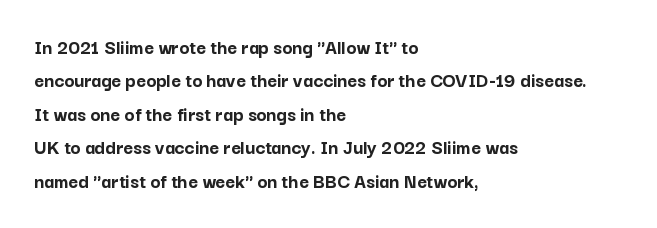
Q: Is the text bold? A: Yes.
Q: Is the text italic (slanted)? A: No, it is upright.
Q: Is the text underlined? A: No.
Q: How is the paragraph aligned? A: Left-aligned.
Q: Is the spacing between letters normal or unusually wide? A: Normal.
Q: Is the spacing between lines tight, normal or loose? A: Normal.
